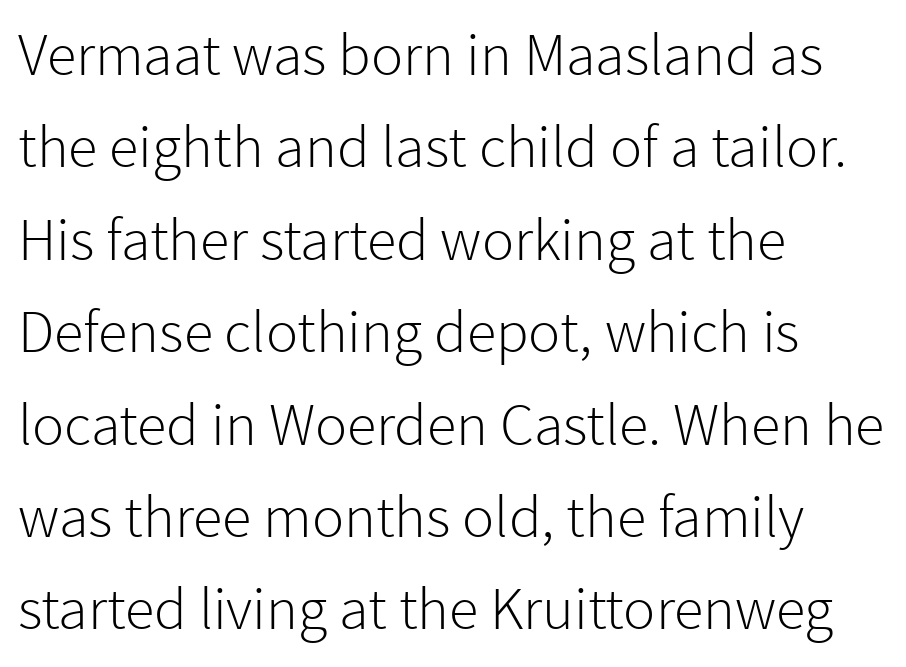
The image shows 60 px light sans-serif type, upright; set left-aligned, normal line spacing (1.54x), normal letter spacing, not underlined; low stroke contrast and a medium x-height.
